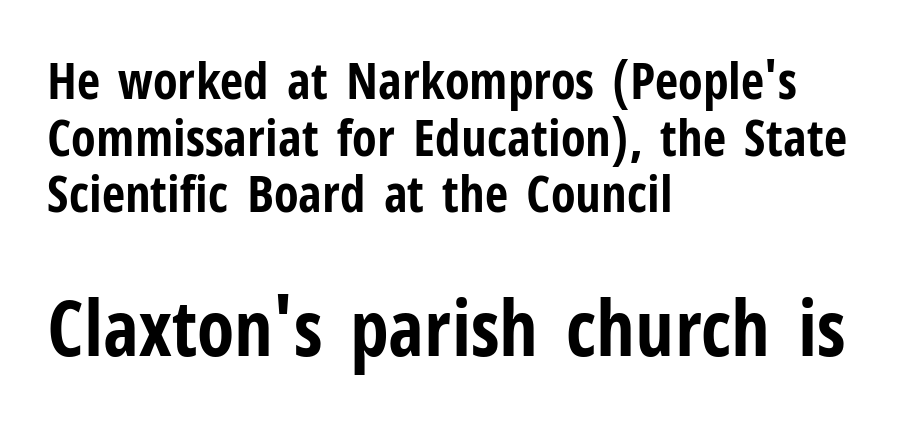
Q: Is the text bold? A: Yes.
Q: Is the text italic (slanted)? A: No, it is upright.
Q: Is the typeface a serif or a sans-serif typeface? A: Sans-serif.
Q: Is the text underlined? A: No.
Q: How is the paragraph aligned? A: Left-aligned.
Q: Is the spacing between letters normal or unusually wide? A: Normal.
Q: Is the spacing between lines tight, normal or loose? A: Tight.
Q: Which block of text is set in a larger size, the first (top) or the second (bottom)? A: The second (bottom) one.
Q: Width (condensed, normal, or wide)? A: Condensed.
Q: Stroke contrast? A: Low.
Q: x-height? A: Medium.
Q: Monospaced? A: No.
